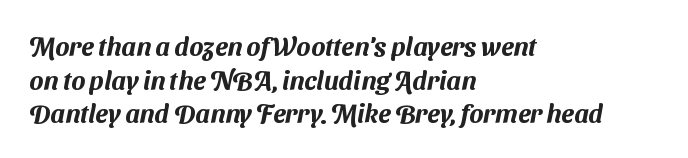
Q: Is the text underlined? A: No.
Q: How is the paragraph aligned? A: Left-aligned.
Q: Is the spacing between letters normal or unusually wide? A: Normal.
Q: Is the spacing between lines tight, normal or loose? A: Normal.
